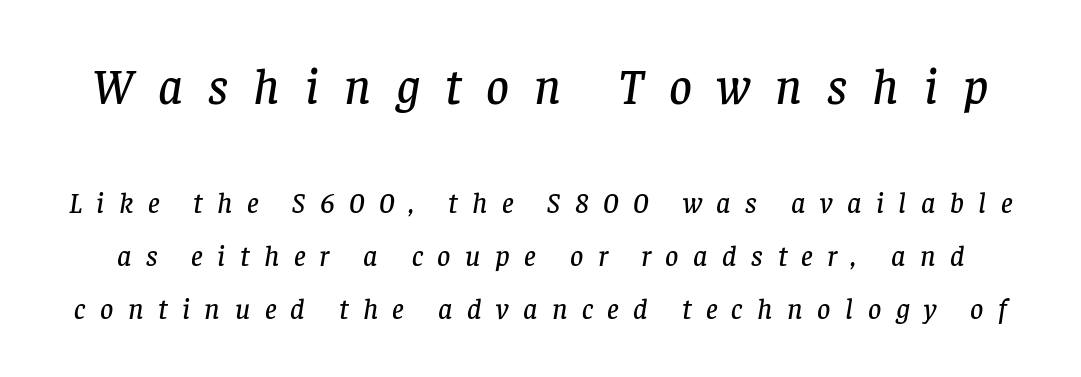
The image shows 50 px serif type, italic (leaning right); set line spacing 1.82x, unusually wide letter spacing (+0.5 em), not underlined; the first (top) block is 1.72x larger; low stroke contrast and a large x-height.
